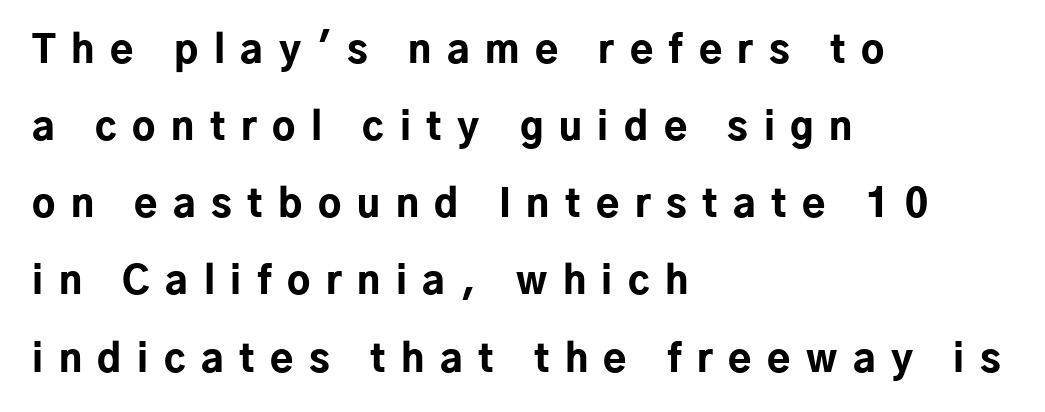
Q: Is the text bold? A: Yes.
Q: Is the text italic (slanted)? A: No, it is upright.
Q: Is the typeface a serif or a sans-serif typeface? A: Sans-serif.
Q: Is the text underlined? A: No.
Q: How is the paragraph aligned? A: Left-aligned.
Q: Is the spacing between letters normal or unusually wide? A: Unusually wide.
Q: Is the spacing between lines tight, normal or loose? A: Loose.
Q: Width (condensed, normal, or wide)? A: Normal.
Q: Stroke contrast? A: Low.
Q: x-height? A: Medium.
Q: Monospaced? A: No.
